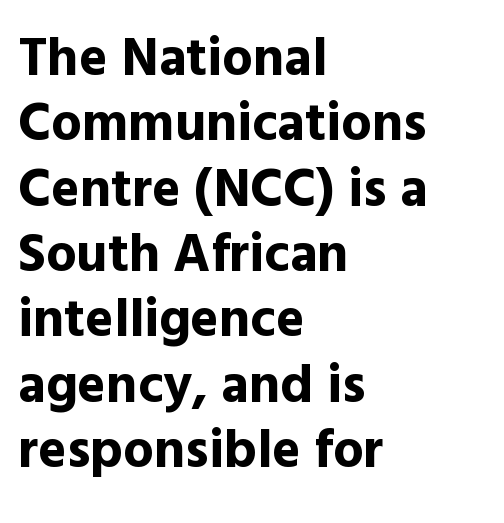
{"serif": "no", "italic": "no", "bold": "yes", "weight": "bold", "width": "normal", "x_height": "medium", "monospaced": "no", "underline": "no", "align": "left", "line_spacing_ratio": 1.21, "letter_spacing": "normal", "letter_spacing_em": 0.0, "glyph_px": 54}
